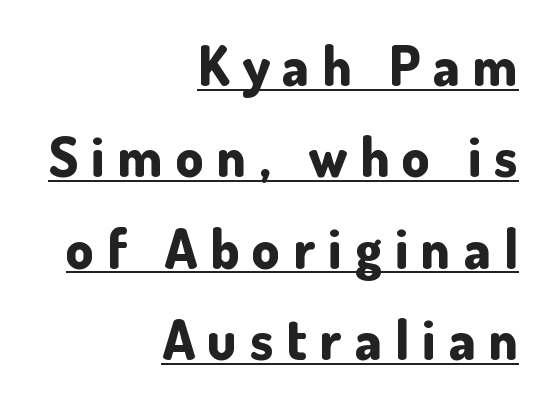
Q: Is the text bold? A: Yes.
Q: Is the text italic (slanted)? A: No, it is upright.
Q: Is the typeface a serif or a sans-serif typeface? A: Sans-serif.
Q: Is the text underlined? A: Yes.
Q: How is the paragraph aligned? A: Right-aligned.
Q: Is the spacing between letters normal or unusually wide? A: Unusually wide.
Q: Is the spacing between lines tight, normal or loose? A: Normal.
Q: Width (condensed, normal, or wide)? A: Normal.
Q: Stroke contrast? A: Low.
Q: x-height? A: Small.
Q: Monospaced? A: No.
